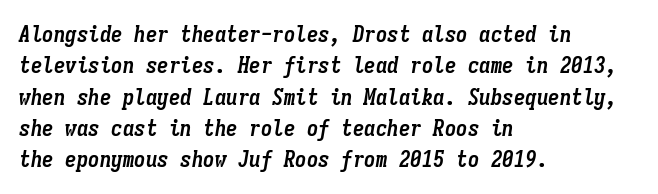
Q: Is the text bold? A: Yes.
Q: Is the text italic (slanted)? A: Yes, it leans right by about 9 degrees.
Q: Is the text underlined? A: No.
Q: How is the paragraph aligned? A: Left-aligned.
Q: Is the spacing between letters normal or unusually wide? A: Normal.
Q: Is the spacing between lines tight, normal or loose? A: Normal.
